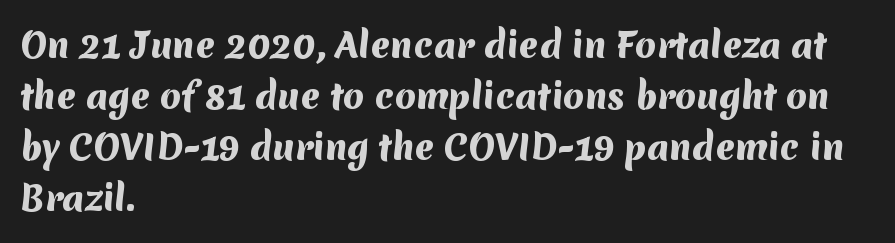
Q: Is the text bold? A: Yes.
Q: Is the typeface a serif or a sans-serif typeface? A: Sans-serif.
Q: Is the text underlined? A: No.
Q: How is the paragraph aligned? A: Left-aligned.
Q: Is the spacing between letters normal or unusually wide? A: Normal.
Q: Is the spacing between lines tight, normal or loose? A: Normal.
Q: Width (condensed, normal, or wide)? A: Normal.
Q: Stroke contrast? A: Medium.
Q: x-height? A: Medium.
Q: Monospaced? A: No.
